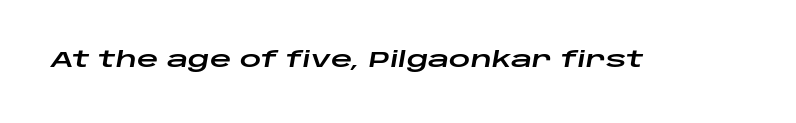
Q: Is the text italic (slanted)? A: Yes, it leans right by about 10 degrees.
Q: Is the text underlined? A: No.
Q: Is the spacing between letters normal or unusually wide? A: Normal.
